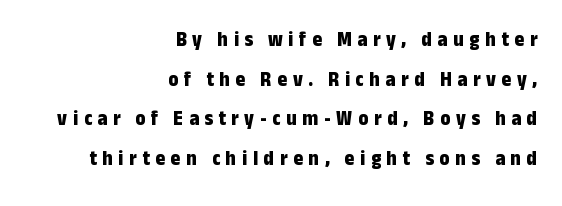
The image shows 21 px bold type, upright; set right-aligned, line spacing 1.89x, unusually wide letter spacing (+0.27 em), not underlined.
